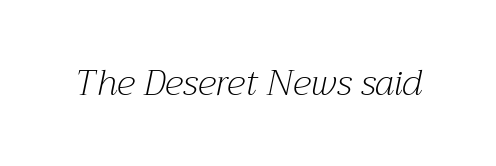
The image shows 36 px light serif type, italic (leaning right); set normal letter spacing, not underlined; medium stroke contrast and a medium x-height.
